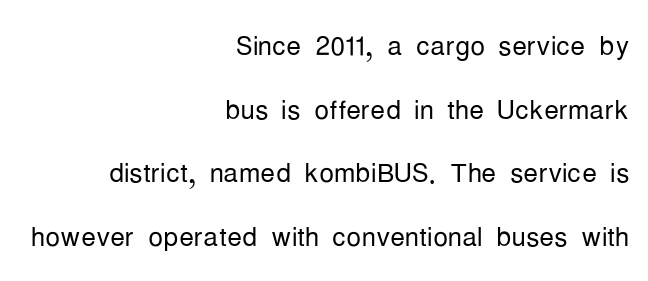
{"serif": "no", "italic": "no", "bold": "no", "weight": "light", "width": "condensed", "stroke_contrast": "low", "x_height": "medium", "monospaced": "no", "underline": "no", "align": "right", "line_spacing_ratio": 1.72, "letter_spacing": "normal", "letter_spacing_em": 0.0, "glyph_px": 37}
